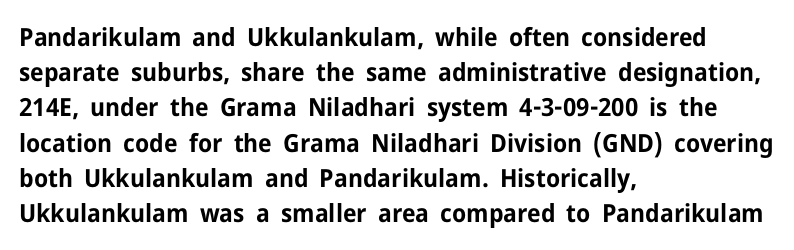
Q: Is the text bold? A: Yes.
Q: Is the text italic (slanted)? A: No, it is upright.
Q: Is the text underlined? A: No.
Q: How is the paragraph aligned? A: Left-aligned.
Q: Is the spacing between letters normal or unusually wide? A: Normal.
Q: Is the spacing between lines tight, normal or loose? A: Normal.
